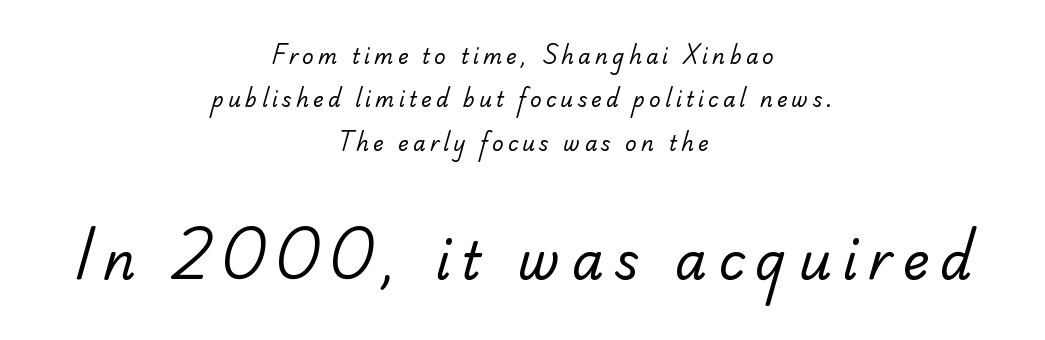
{"serif": "no", "bold": "no", "weight": "regular", "width": "normal", "stroke_contrast": "low", "x_height": "small", "monospaced": "no", "underline": "no", "align": "center", "line_spacing": "loose", "line_spacing_ratio": 2.17, "letter_spacing": "wide", "letter_spacing_em": 0.21, "larger_block": "second", "size_ratio": 2.55, "glyph_px": 51}
